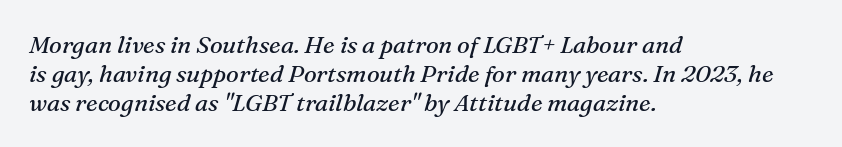
The image shows 24 px text type, italic (leaning right); set left-aligned, line spacing 1.2x, normal letter spacing, not underlined.
